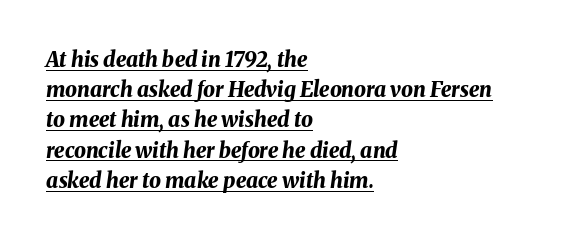
Q: Is the text bold? A: Yes.
Q: Is the text italic (slanted)? A: Yes, it leans right by about 8 degrees.
Q: Is the text underlined? A: Yes.
Q: How is the paragraph aligned? A: Left-aligned.
Q: Is the spacing between letters normal or unusually wide? A: Normal.
Q: Is the spacing between lines tight, normal or loose? A: Normal.
